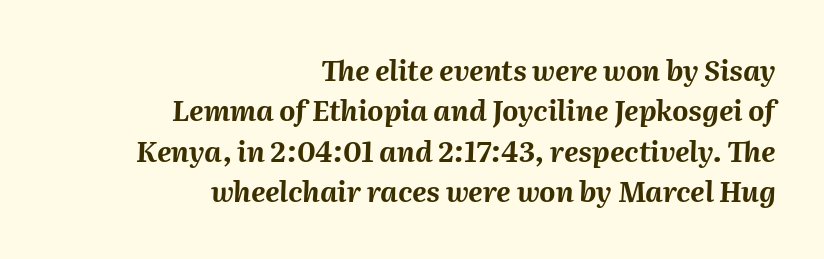
{"italic": "yes", "lean": "right", "slant_degrees": 2, "bold": "yes", "weight": "bold", "width": "normal", "stroke_contrast": "medium", "x_height": "medium", "monospaced": "no", "underline": "no", "align": "right", "line_spacing": "normal", "line_spacing_ratio": 1.44, "letter_spacing": "normal", "letter_spacing_em": 0.0, "glyph_px": 28}
